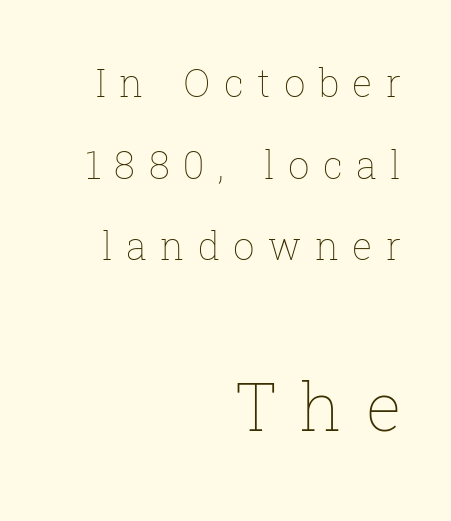
The image shows 67 px thin type, upright; set right-aligned, loose line spacing (2.15x), unusually wide letter spacing (+0.35 em), not underlined; the second (bottom) block is 1.76x larger; low stroke contrast and a medium x-height.
